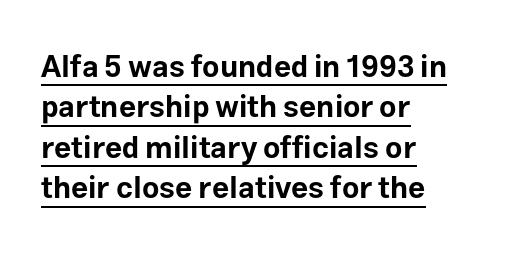
{"serif": "no", "italic": "no", "bold": "yes", "weight": "bold", "width": "normal", "stroke_contrast": "low", "x_height": "medium", "monospaced": "no", "underline": "yes", "align": "left", "line_spacing": "normal", "line_spacing_ratio": 1.35, "letter_spacing": "normal", "letter_spacing_em": 0.0, "glyph_px": 30}
